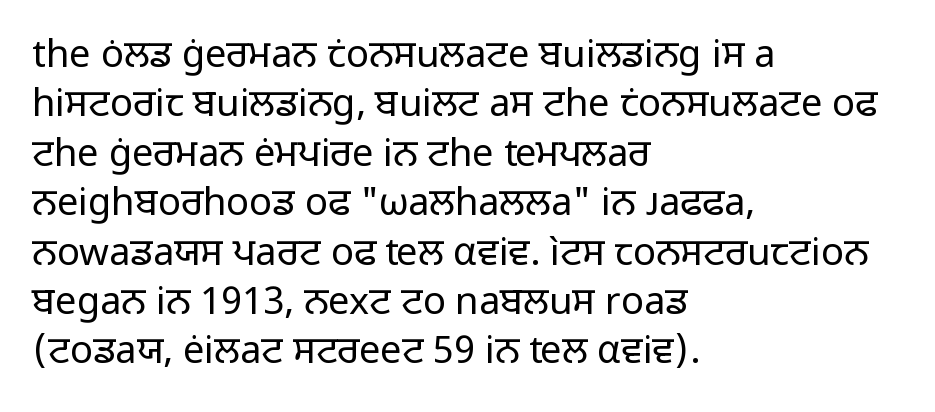
The image shows 38 px regular-weight sans-serif type, upright; set left-aligned, normal line spacing (1.3x), normal letter spacing, not underlined; low stroke contrast and a medium x-height.
